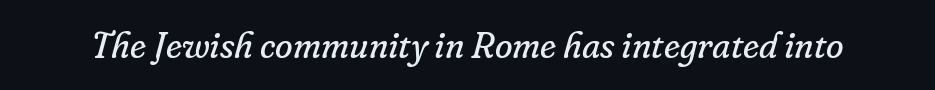
{"serif": "yes", "italic": "yes", "lean": "right", "slant_degrees": 16, "bold": "no", "weight": "regular", "width": "normal", "stroke_contrast": "low", "x_height": "small", "monospaced": "no", "underline": "no", "letter_spacing": "normal", "letter_spacing_em": 0.0, "glyph_px": 36}
